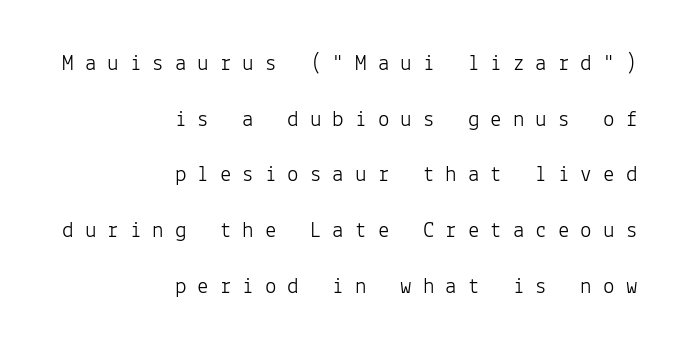
Q: Is the text bold? A: No.
Q: Is the text italic (slanted)? A: No, it is upright.
Q: Is the text underlined? A: No.
Q: How is the paragraph aligned? A: Right-aligned.
Q: Is the spacing between letters normal or unusually wide? A: Unusually wide.
Q: Is the spacing between lines tight, normal or loose? A: Loose.
